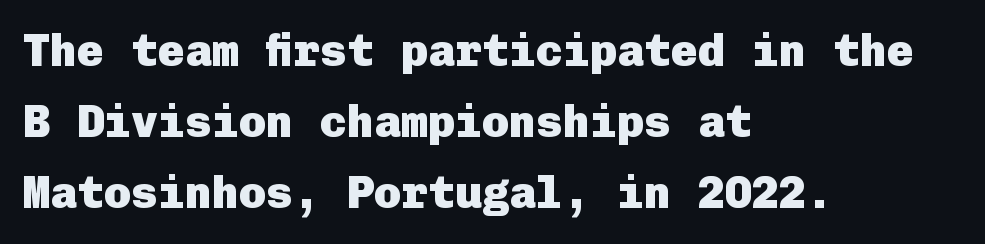
The image shows 45 px heavy sans-serif type, upright; set left-aligned, normal line spacing (1.58x), normal letter spacing, not underlined; low stroke contrast and a medium x-height.
